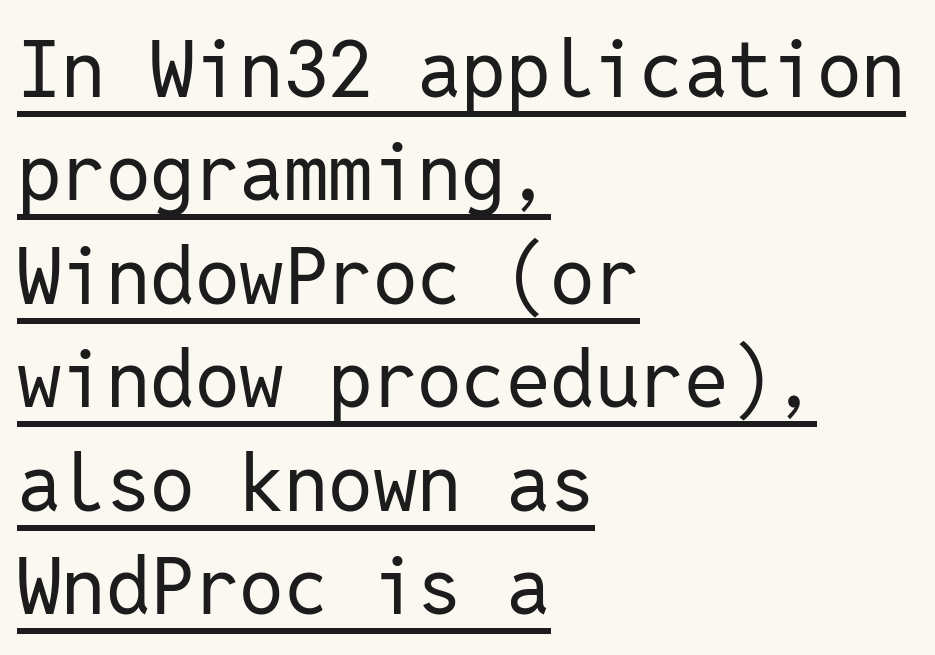
Weight: regular or lighter. Looks like terminal output: every glyph gets an equal slot. The specimen includes a rule beneath the text block's lines. The vertical gap from one line to the next is medium.
